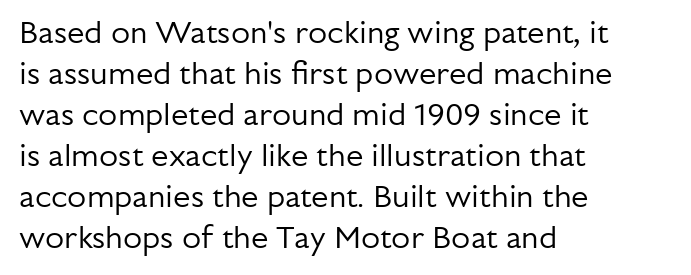
{"serif": "no", "italic": "no", "bold": "no", "weight": "regular", "width": "normal", "stroke_contrast": "low", "x_height": "medium", "monospaced": "no", "underline": "no", "align": "left", "line_spacing": "normal", "line_spacing_ratio": 1.32, "letter_spacing": "normal", "letter_spacing_em": 0.0, "glyph_px": 31}
